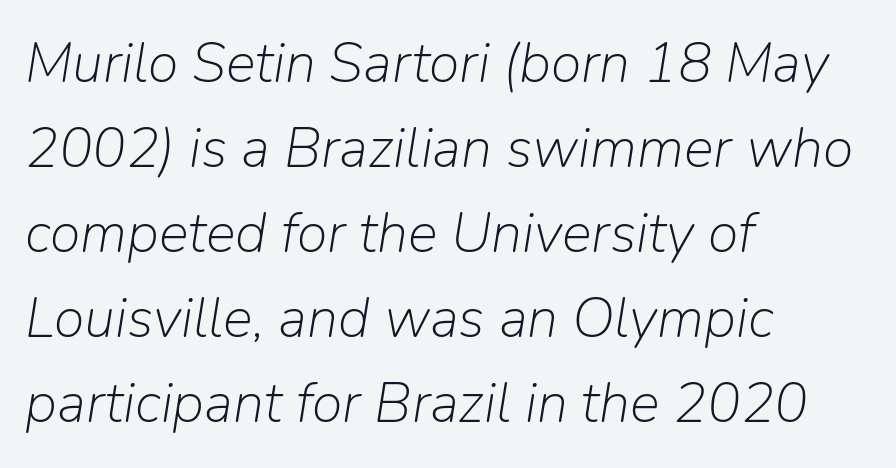
{"italic": "yes", "lean": "right", "slant_degrees": 9, "bold": "no", "weight": "light", "width": "normal", "stroke_contrast": "low", "x_height": "medium", "monospaced": "no", "underline": "no", "align": "left", "line_spacing": "normal", "line_spacing_ratio": 1.52, "letter_spacing": "normal", "letter_spacing_em": 0.0, "glyph_px": 56}
